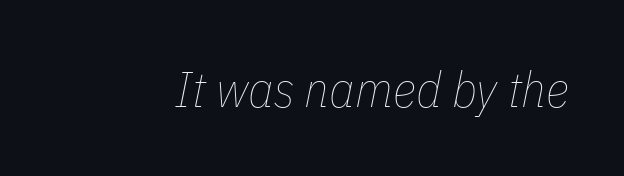
The image shows 50 px thin, condensed type, italic (leaning right); set normal letter spacing, not underlined; low stroke contrast and a medium x-height.
